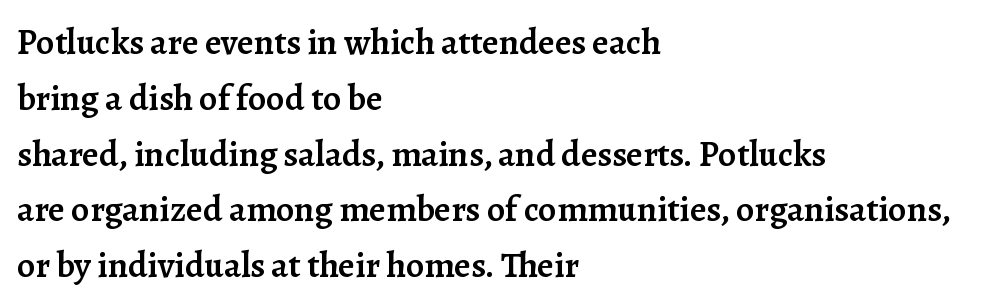
{"serif": "yes", "italic": "no", "bold": "semi", "weight": "semibold", "width": "normal", "stroke_contrast": "low", "x_height": "medium", "monospaced": "no", "underline": "no", "align": "left", "line_spacing": "normal", "line_spacing_ratio": 1.55, "letter_spacing": "normal", "letter_spacing_em": 0.0, "glyph_px": 36}
